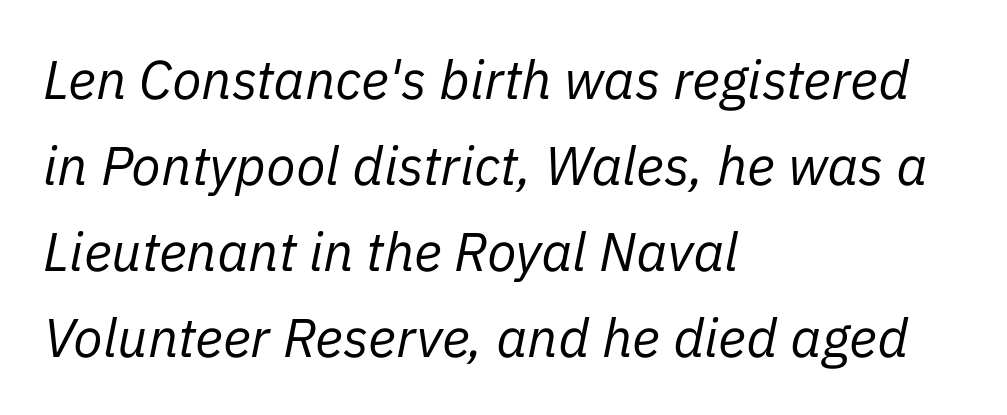
The image shows 54 px regular-weight type, italic (leaning right); set left-aligned, normal line spacing (1.59x), normal letter spacing, not underlined; low stroke contrast and a medium x-height.
